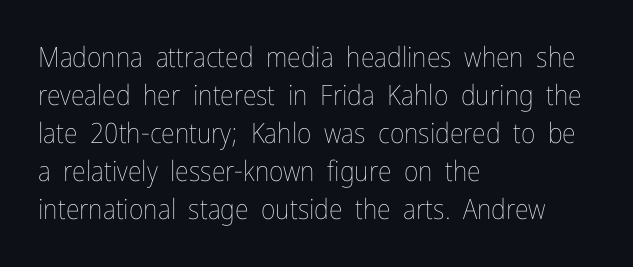
Horizontal bands of white between lines are of average thickness. Teacher's note: observe the even left margin — that is flush-left alignment. A quiet, ordinary-to-light weight characterises the typeface. Does extra space separate the letters? No, they use regular spacing.
